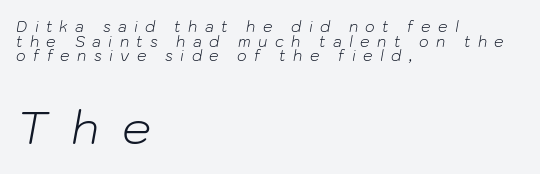
The image shows 46 px light type, italic (leaning right); set left-aligned, tight line spacing (0.97x), unusually wide letter spacing (+0.49 em), not underlined; the second (bottom) block is 3.07x larger; low stroke contrast and a medium x-height.
